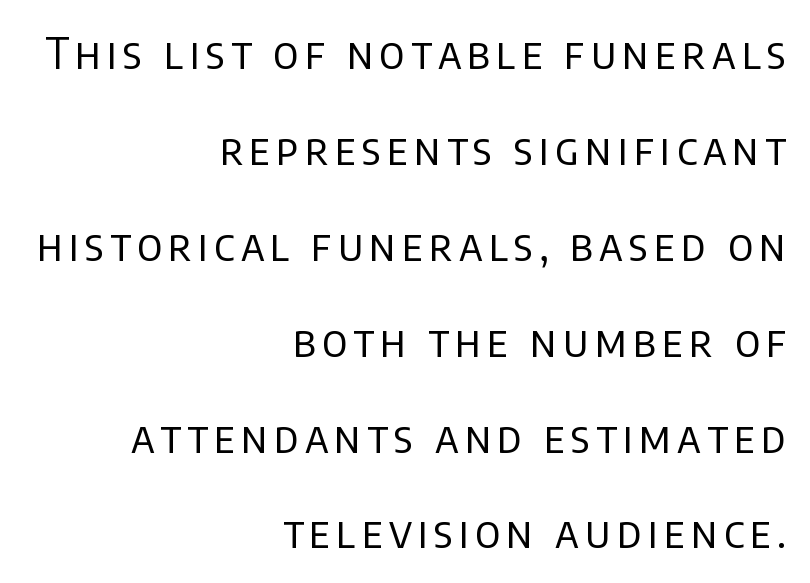
Q: Is the text bold? A: No.
Q: Is the text italic (slanted)? A: No, it is upright.
Q: Is the typeface a serif or a sans-serif typeface? A: Sans-serif.
Q: Is the text underlined? A: No.
Q: How is the paragraph aligned? A: Right-aligned.
Q: Is the spacing between lines tight, normal or loose? A: Loose.
Q: Width (condensed, normal, or wide)? A: Normal.
Q: Stroke contrast? A: Low.
Q: x-height? A: Large.
Q: Monospaced? A: No.
